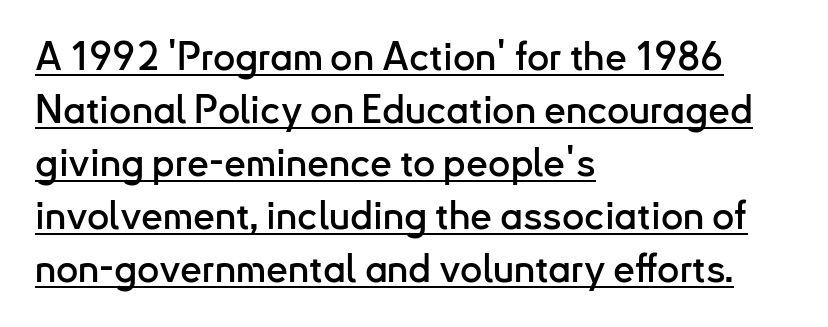
Q: Is the text italic (slanted)? A: No, it is upright.
Q: Is the typeface a serif or a sans-serif typeface? A: Sans-serif.
Q: Is the text underlined? A: Yes.
Q: How is the paragraph aligned? A: Left-aligned.
Q: Is the spacing between letters normal or unusually wide? A: Normal.
Q: Is the spacing between lines tight, normal or loose? A: Normal.
Q: Width (condensed, normal, or wide)? A: Normal.
Q: Stroke contrast? A: Low.
Q: x-height? A: Small.
Q: Monospaced? A: No.
